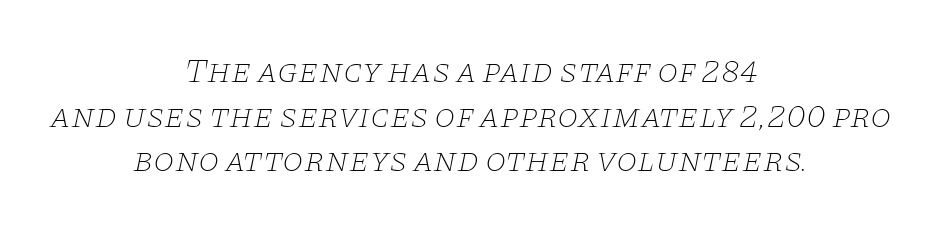
The image shows 34 px thin, wide serif type, italic (leaning right); set centered, normal line spacing (1.31x), normal letter spacing, not underlined; low stroke contrast and a large x-height.
